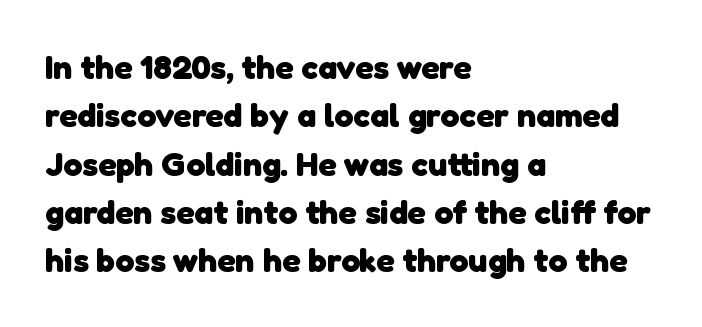
Q: Is the text bold? A: Yes.
Q: Is the typeface a serif or a sans-serif typeface? A: Sans-serif.
Q: Is the text underlined? A: No.
Q: How is the paragraph aligned? A: Left-aligned.
Q: Is the spacing between letters normal or unusually wide? A: Normal.
Q: Is the spacing between lines tight, normal or loose? A: Normal.
Q: Width (condensed, normal, or wide)? A: Normal.
Q: Stroke contrast? A: Low.
Q: x-height? A: Medium.
Q: Monospaced? A: No.
